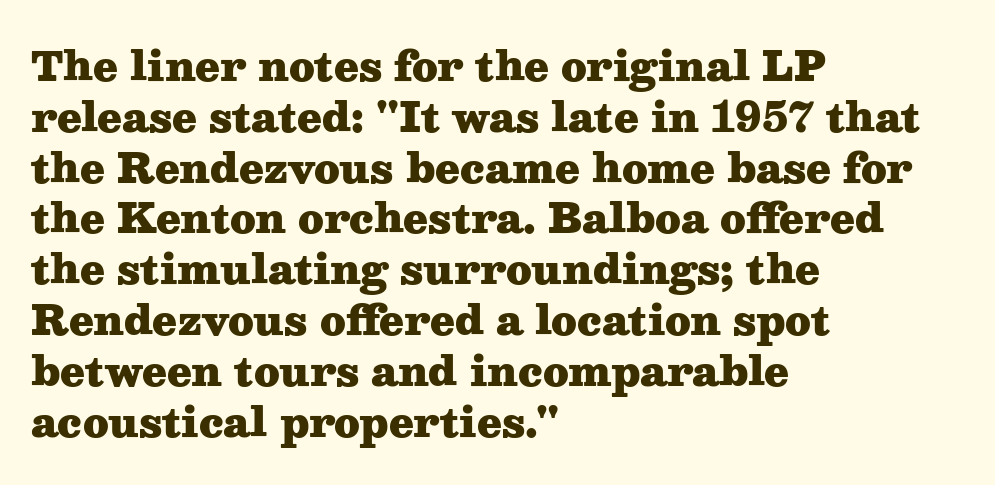
{"serif": "yes", "italic": "no", "bold": "yes", "weight": "heavy", "width": "wide", "stroke_contrast": "medium", "x_height": "medium", "monospaced": "no", "underline": "no", "align": "left", "line_spacing": "normal", "line_spacing_ratio": 1.27, "letter_spacing": "normal", "letter_spacing_em": 0.0, "glyph_px": 40}
